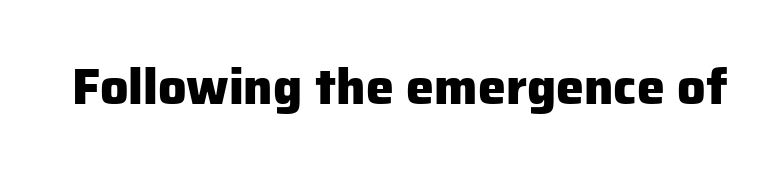
When letters stand straight like this, we call the style roman or upright. The line texture is even and compact thanks to regular tracking. Caption: bold face, heavy strokes. Each letter keeps its own natural width here, so spacing adapts to shape.
